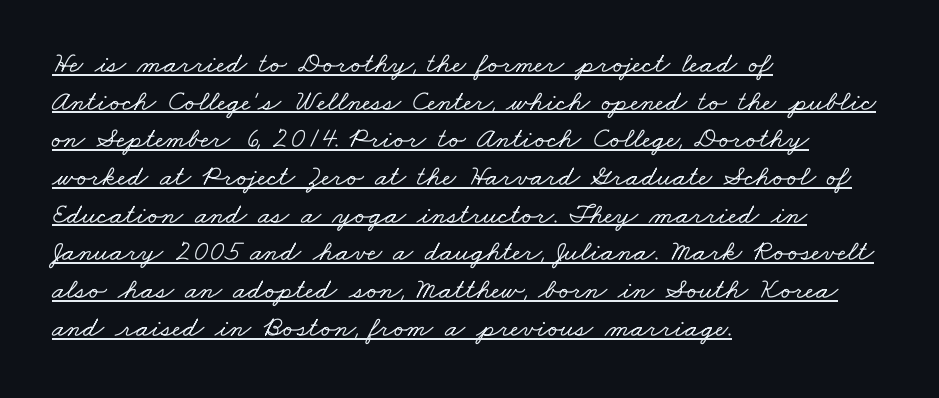
Q: Is the typeface a serif or a sans-serif typeface? A: Serif.
Q: Is the text underlined? A: Yes.
Q: How is the paragraph aligned? A: Left-aligned.
Q: Is the spacing between letters normal or unusually wide? A: Normal.
Q: Is the spacing between lines tight, normal or loose? A: Normal.
Q: Width (condensed, normal, or wide)? A: Wide.
Q: Stroke contrast? A: Low.
Q: x-height? A: Small.
Q: Monospaced? A: No.
